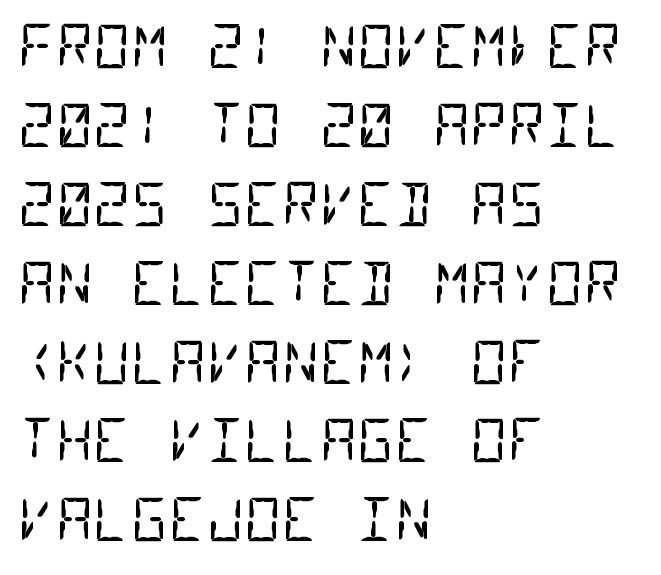
Q: Is the text bold? A: No.
Q: Is the typeface a serif or a sans-serif typeface? A: Sans-serif.
Q: Is the text underlined? A: No.
Q: How is the paragraph aligned? A: Left-aligned.
Q: Is the spacing between letters normal or unusually wide? A: Normal.
Q: Is the spacing between lines tight, normal or loose? A: Normal.
Q: Width (condensed, normal, or wide)? A: Condensed.
Q: Stroke contrast? A: Low.
Q: x-height? A: Large.
Q: Monospaced? A: Yes.
